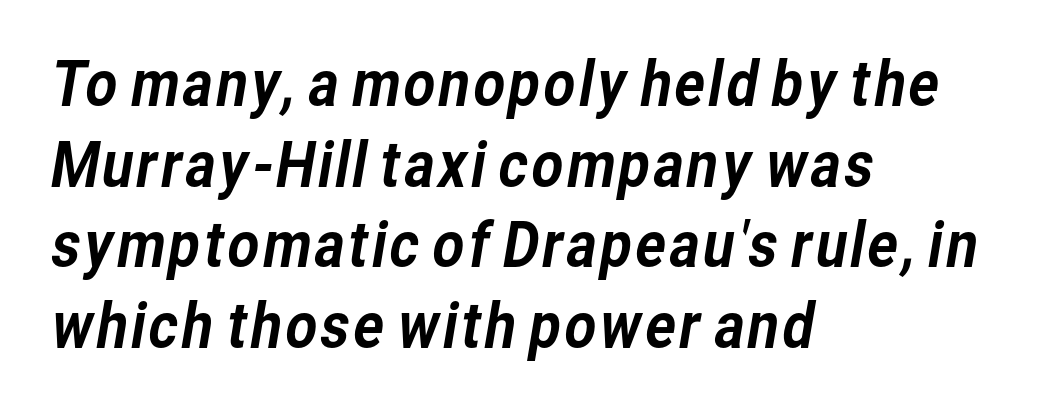
The image shows 62 px sans-serif type; set left-aligned, normal line spacing (1.3x), normal letter spacing, not underlined; low stroke contrast and a medium x-height.
